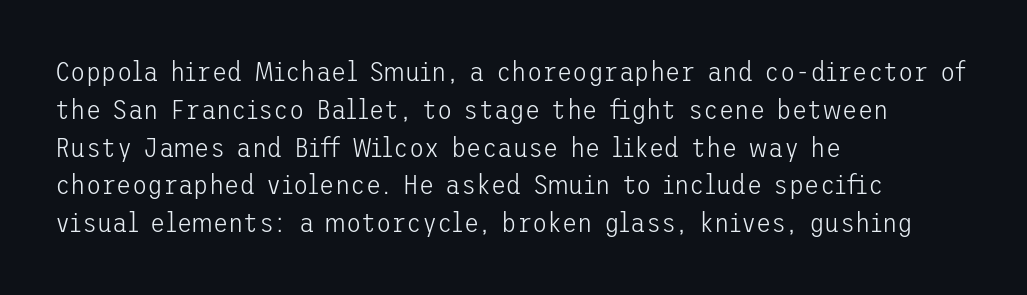
The image shows 28 px light sans-serif type, upright; set left-aligned, normal line spacing (1.35x), normal letter spacing, not underlined; low stroke contrast and a medium x-height.
